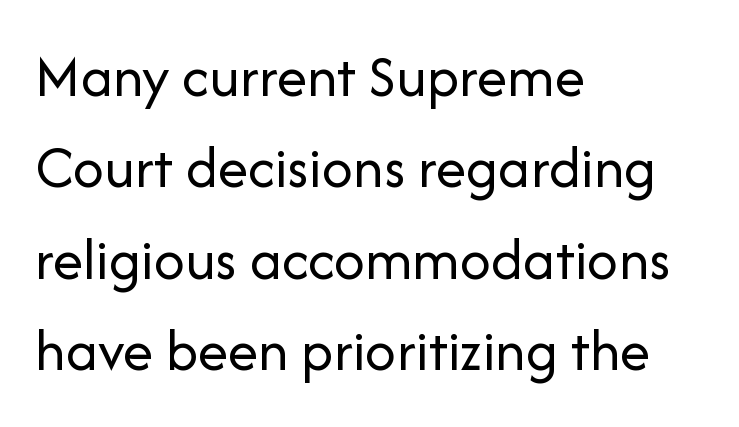
{"serif": "no", "italic": "no", "bold": "no", "weight": "regular", "width": "normal", "stroke_contrast": "low", "x_height": "medium", "monospaced": "no", "underline": "no", "align": "left", "line_spacing": "normal", "line_spacing_ratio": 1.5, "letter_spacing": "normal", "letter_spacing_em": 0.0, "glyph_px": 61}
